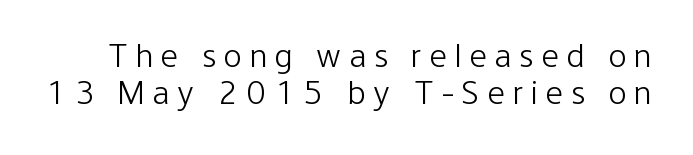
The image shows 34 px light, condensed sans-serif type, upright; set tight line spacing (1.1x), unusually wide letter spacing (+0.24 em), not underlined; low stroke contrast and a medium x-height.
